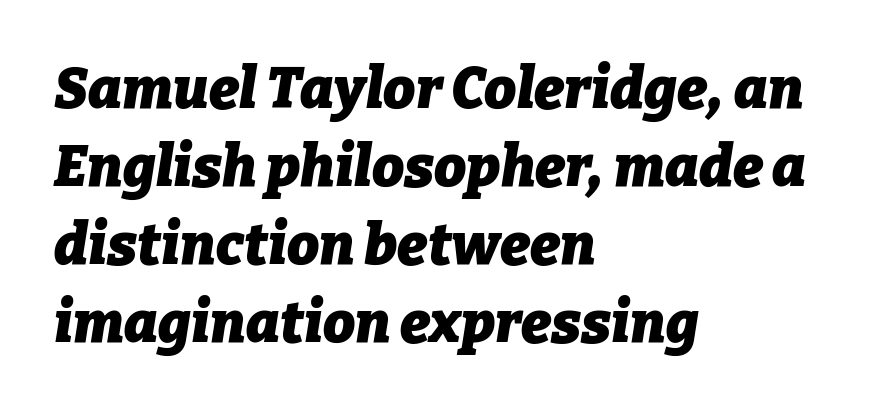
The face used here is proportionally spaced, like ordinary book or web type. The designer left line spacing at the default. This sample is left-justified, so line endings fall wherever the words run out. Weight check: bold — yes, fully. The letters sit at their default tracking, neither squeezed nor spread.
